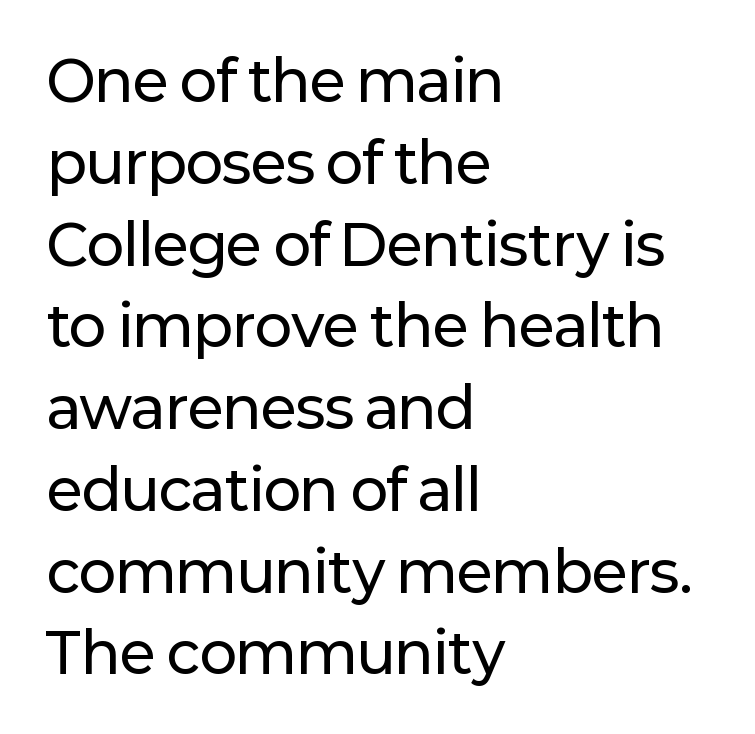
{"serif": "no", "italic": "no", "width": "normal", "stroke_contrast": "low", "x_height": "medium", "monospaced": "no", "underline": "no", "align": "left", "line_spacing": "normal", "line_spacing_ratio": 1.46, "letter_spacing": "normal", "letter_spacing_em": 0.0, "glyph_px": 56}
